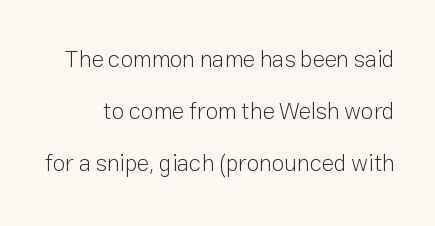
The image shows 23 px text type, upright; set loose line spacing (2.27x), normal letter spacing, not underlined.
